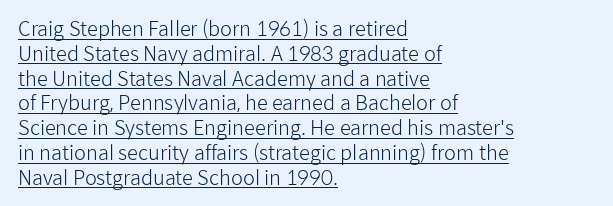
The image shows 20 px text type, upright; set left-aligned, line spacing 1.24x, normal letter spacing, underlined.
